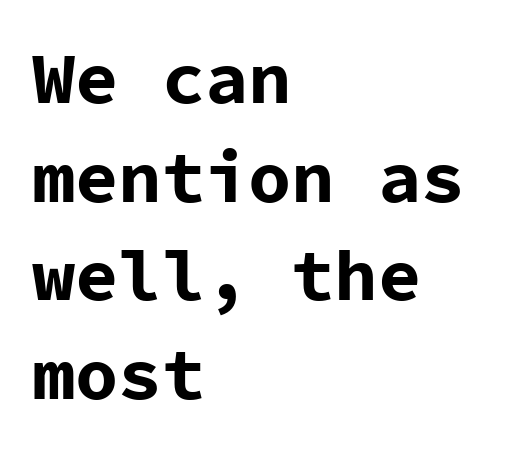
The characters look thick and weighty, a clear bold. Line beginnings align vertically; line endings do not. Regarding serifs, this sample does without them. You could call the tracking neutral — neither tight nor loose. Evenly set lines give the paragraph a standard silhouette.
